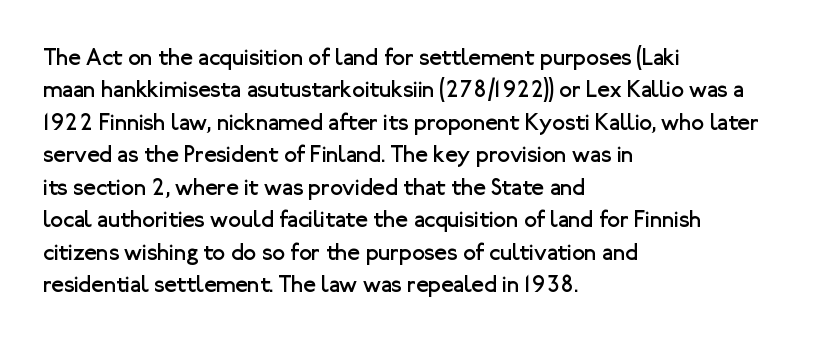
{"italic": "no", "bold": "no", "underline": "no", "align": "left", "line_spacing": "normal", "line_spacing_ratio": 1.41, "letter_spacing": "normal", "letter_spacing_em": 0.0, "glyph_px": 23}
